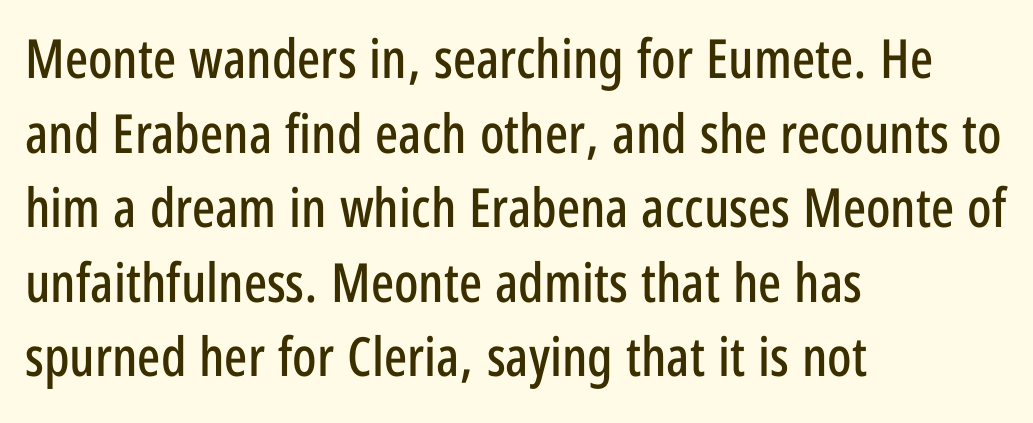
The image shows 54 px condensed sans-serif type, upright; set left-aligned, normal line spacing (1.38x), normal letter spacing, not underlined; low stroke contrast and a large x-height.
